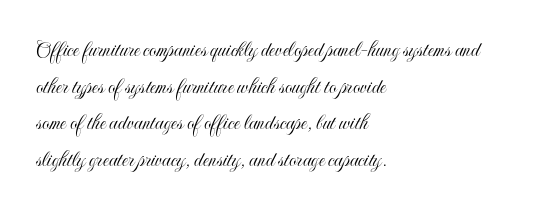
{"underline": "no", "align": "left", "line_spacing": "normal", "line_spacing_ratio": 1.59, "letter_spacing": "normal", "letter_spacing_em": 0.0, "glyph_px": 23}
